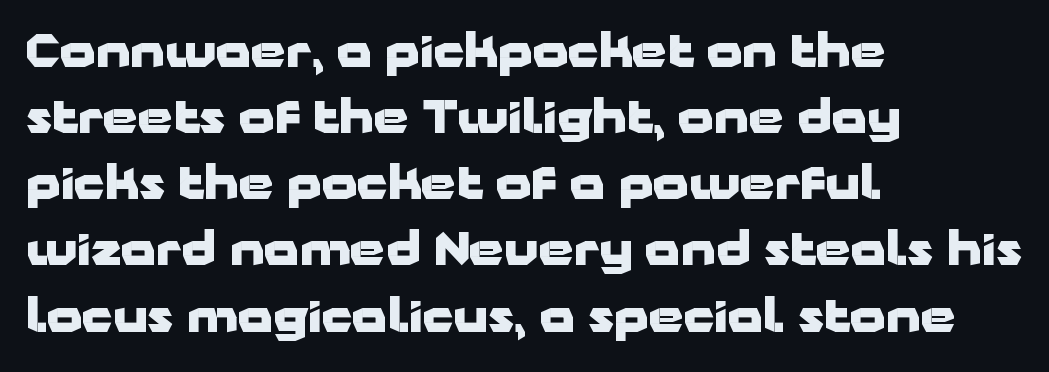
The image shows 45 px heavy, wide sans-serif type, upright; set left-aligned, normal line spacing (1.47x), normal letter spacing, not underlined; low stroke contrast and a medium x-height.
